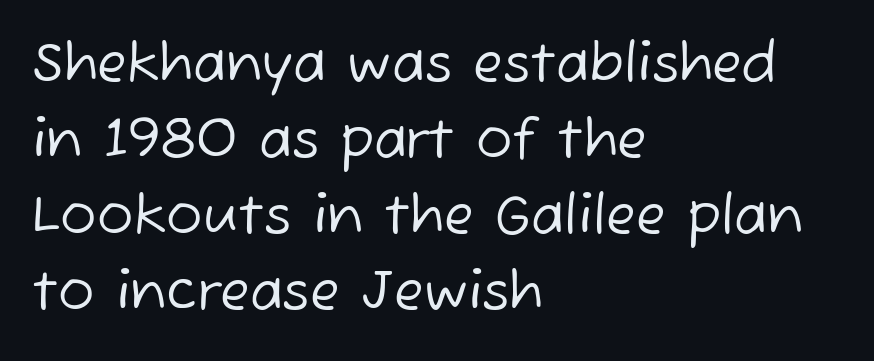
{"serif": "no", "bold": "no", "weight": "regular", "width": "normal", "stroke_contrast": "low", "x_height": "medium", "monospaced": "no", "underline": "no", "align": "left", "line_spacing": "normal", "line_spacing_ratio": 1.41, "letter_spacing": "normal", "letter_spacing_em": 0.0, "glyph_px": 54}
